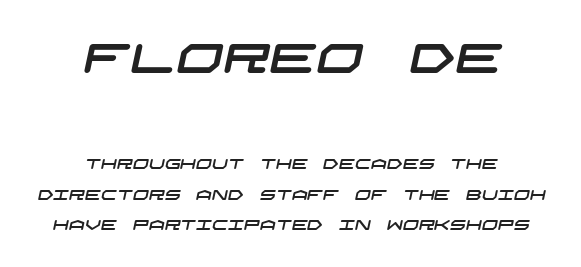
{"serif": "no", "width": "wide", "stroke_contrast": "low", "x_height": "large", "underline": "no", "align": "center", "line_spacing": "loose", "line_spacing_ratio": 2.16, "letter_spacing": "normal", "letter_spacing_em": 0.0, "larger_block": "first", "size_ratio": 2.93, "glyph_px": 41}
